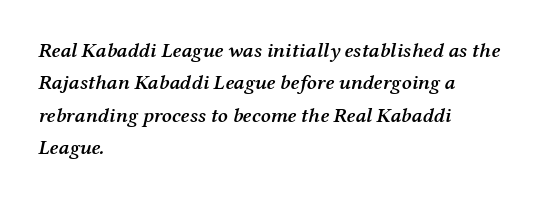
The image shows 21 px text type, italic (leaning right); set left-aligned, normal line spacing (1.54x), normal letter spacing, not underlined.
